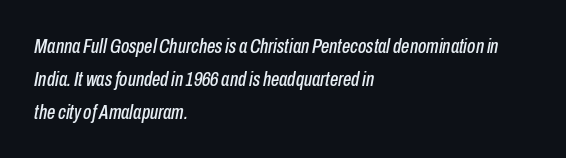
The image shows 21 px text type, italic (leaning right); set left-aligned, normal line spacing (1.56x), normal letter spacing, not underlined.
